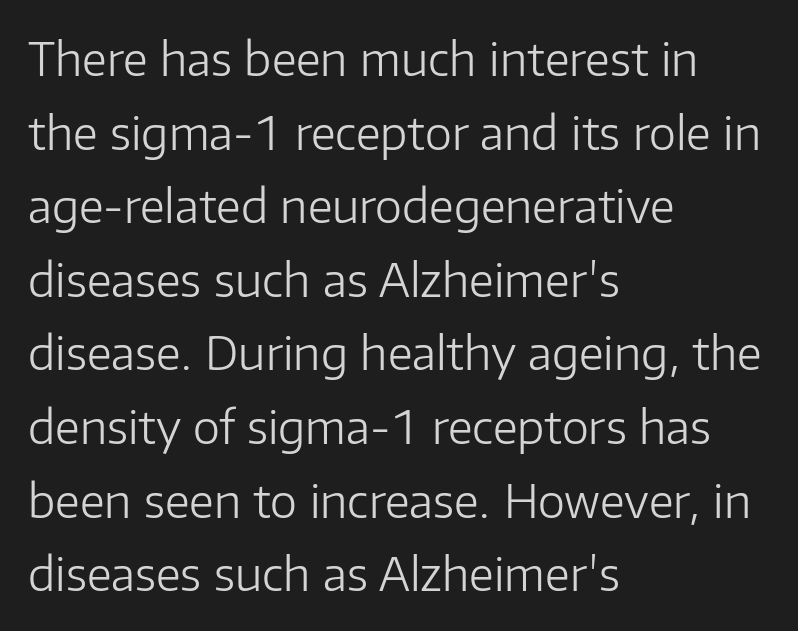
The image shows 46 px light sans-serif type, upright; set left-aligned, normal line spacing (1.6x), normal letter spacing, not underlined; low stroke contrast and a medium x-height.
